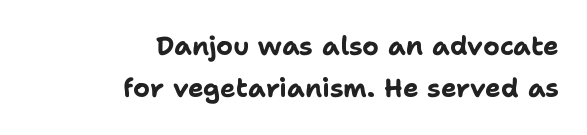
{"italic": "no", "bold": "yes", "underline": "no", "align": "right", "line_spacing": "normal", "line_spacing_ratio": 1.62, "letter_spacing": "normal", "letter_spacing_em": 0.0, "glyph_px": 26}
